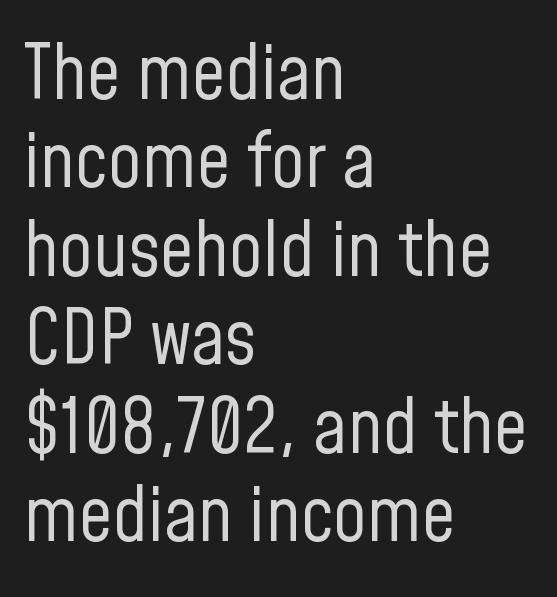
Q: Is the text bold? A: No.
Q: Is the text italic (slanted)? A: No, it is upright.
Q: Is the typeface a serif or a sans-serif typeface? A: Sans-serif.
Q: Is the text underlined? A: No.
Q: How is the paragraph aligned? A: Left-aligned.
Q: Is the spacing between letters normal or unusually wide? A: Normal.
Q: Width (condensed, normal, or wide)? A: Condensed.
Q: Stroke contrast? A: Low.
Q: x-height? A: Medium.
Q: Monospaced? A: No.
